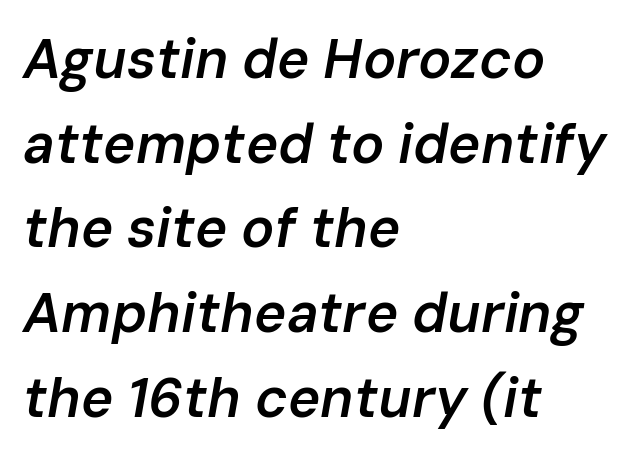
{"italic": "yes", "lean": "right", "slant_degrees": 10, "bold": "semi", "weight": "semibold", "width": "normal", "stroke_contrast": "low", "x_height": "medium", "monospaced": "no", "underline": "no", "align": "left", "line_spacing": "normal", "line_spacing_ratio": 1.54, "letter_spacing": "normal", "letter_spacing_em": 0.0, "glyph_px": 55}
